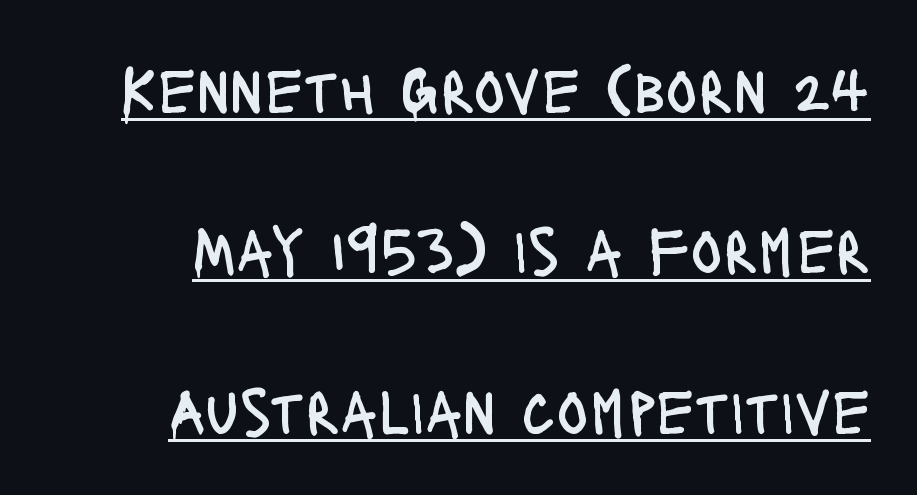
The image shows 66 px regular-weight, condensed sans-serif type, upright; set loose line spacing (2.43x), normal letter spacing, underlined; low stroke contrast and a large x-height.
